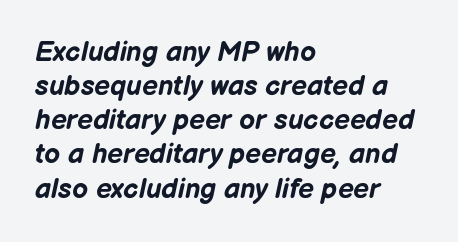
{"italic": "yes", "lean": "right", "slant_degrees": 12, "bold": "yes", "weight": "bold", "width": "normal", "stroke_contrast": "low", "x_height": "medium", "monospaced": "no", "underline": "no", "align": "left", "line_spacing_ratio": 1.22, "letter_spacing": "normal", "letter_spacing_em": 0.0, "glyph_px": 28}
